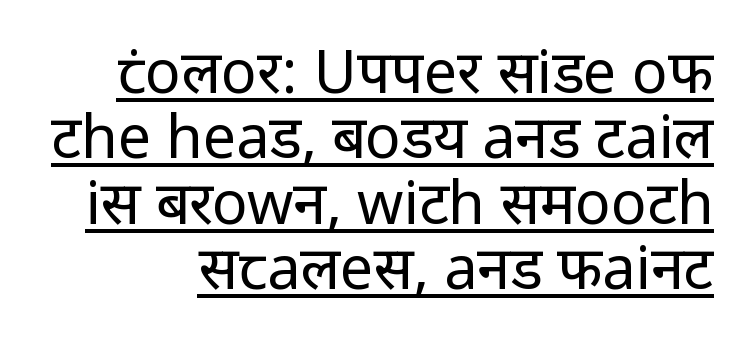
Q: Is the text bold? A: No.
Q: Is the text italic (slanted)? A: No, it is upright.
Q: Is the typeface a serif or a sans-serif typeface? A: Sans-serif.
Q: Is the text underlined? A: Yes.
Q: How is the paragraph aligned? A: Right-aligned.
Q: Is the spacing between letters normal or unusually wide? A: Normal.
Q: Is the spacing between lines tight, normal or loose? A: Tight.
Q: Width (condensed, normal, or wide)? A: Normal.
Q: Stroke contrast? A: Low.
Q: x-height? A: Medium.
Q: Monospaced? A: No.
